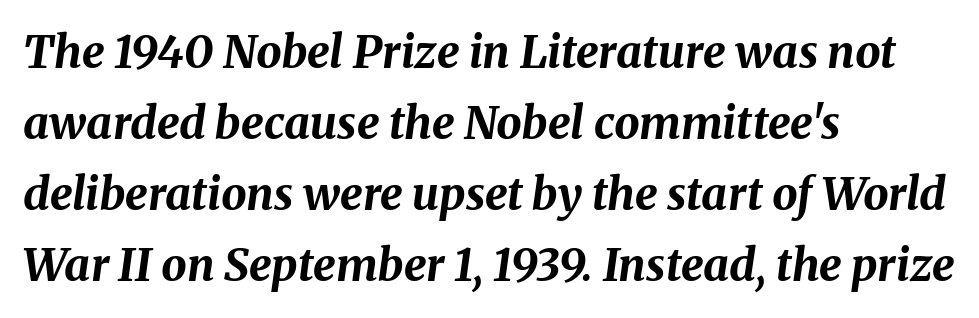
The glyphs look as if they've been sheared to an angle. Words float on clear page, feet unadorned. Here the designer chose a conventional face with non-uniform glyph widths. These lines stack with their left ends in a neat column.
